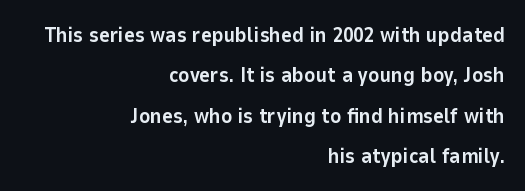
Does the weight exceed regular? Yes, all the way to bold. The space beneath each line is pristine and unruled. The passage is arranged like a letterhead date or caption credit — flush right. Tracking here is standard; glyphs follow each other at the usual distance. Students, observe: this is what heavily led, spacious text looks like. Ordinary non-slanted type is in use.
